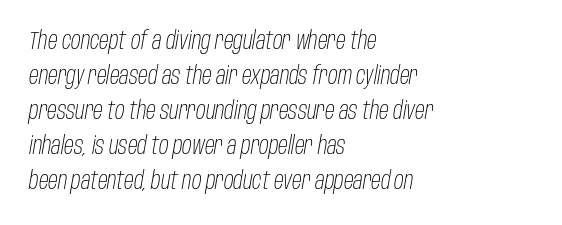
The image shows 24 px text type, italic (leaning right); set left-aligned, normal line spacing (1.46x), normal letter spacing, not underlined.
